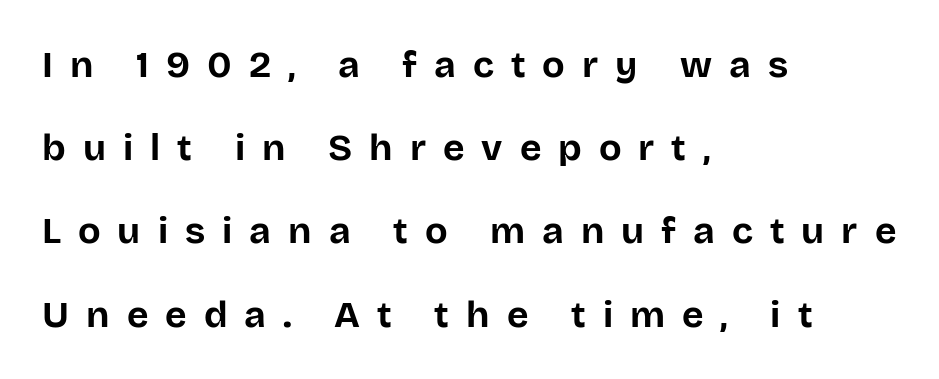
The image shows 37 px bold sans-serif type, upright; set left-aligned, loose line spacing (2.25x), unusually wide letter spacing (+0.46 em), not underlined; low stroke contrast and a large x-height.
